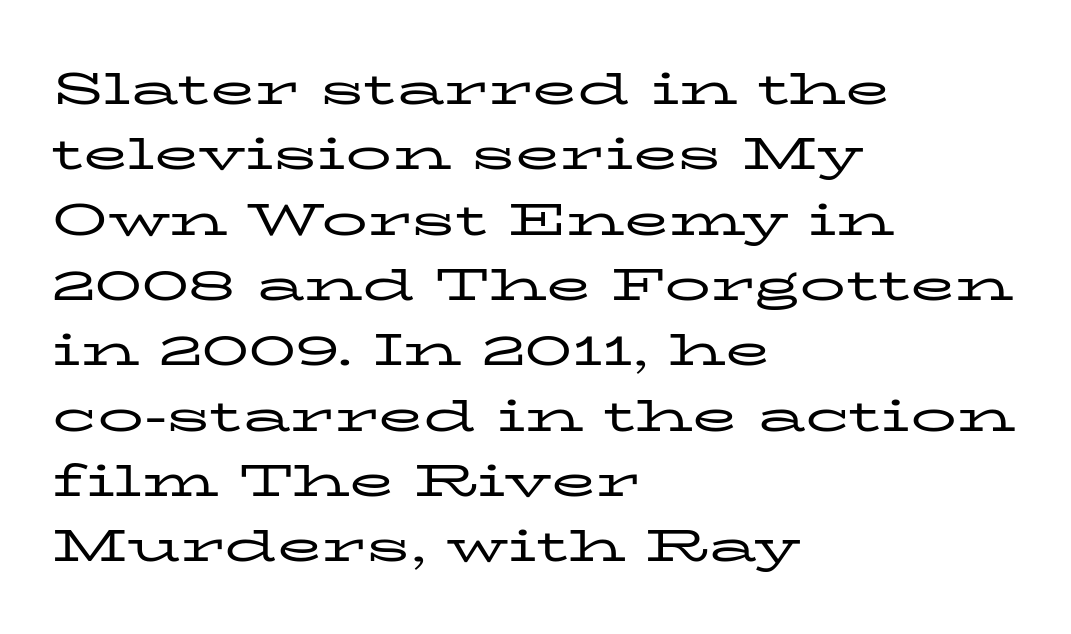
How are the letters spaced? Ordinarily, with no added tracking. A typesetter would mark this as roman, not italic. Caption: multi-line text, flush left, ragged right. Vertical spacing — default.
